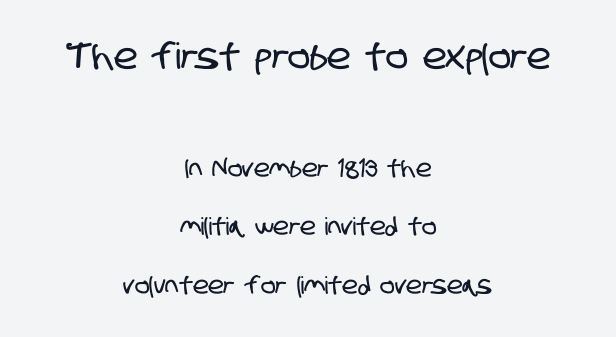
The image shows 36 px condensed sans-serif type; set centered, loose line spacing (2.44x), normal letter spacing, not underlined; the first (top) block is 1.5x larger; low stroke contrast and a large x-height.
